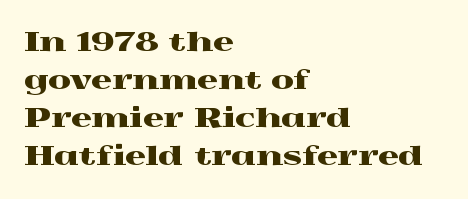
The image shows 26 px text type, upright; set left-aligned, normal line spacing (1.46x), normal letter spacing, not underlined.
